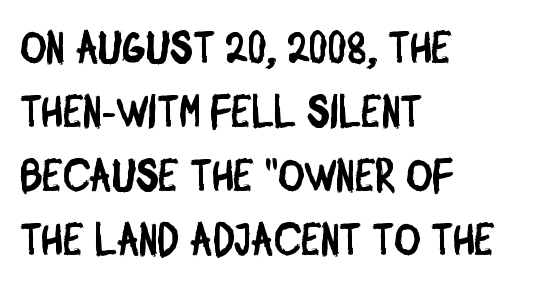
{"serif": "no", "width": "condensed", "stroke_contrast": "low", "x_height": "large", "monospaced": "no", "underline": "no", "align": "left", "line_spacing": "normal", "line_spacing_ratio": 1.42, "letter_spacing": "normal", "letter_spacing_em": 0.0, "glyph_px": 45}
